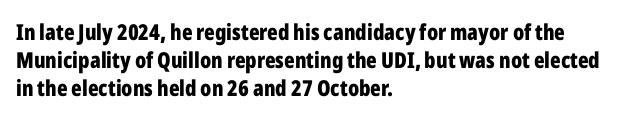
{"italic": "no", "bold": "yes", "underline": "no", "align": "left", "line_spacing": "normal", "line_spacing_ratio": 1.28, "letter_spacing": "normal", "letter_spacing_em": 0.0, "glyph_px": 22}
